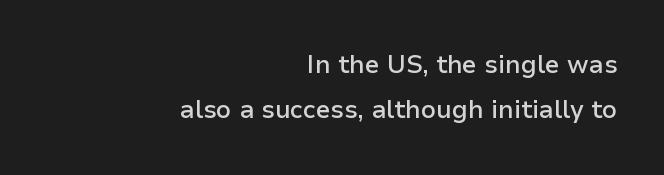
{"italic": "no", "bold": "semi", "underline": "no", "align": "right", "line_spacing_ratio": 1.81, "letter_spacing": "normal", "letter_spacing_em": 0.0, "glyph_px": 25}
